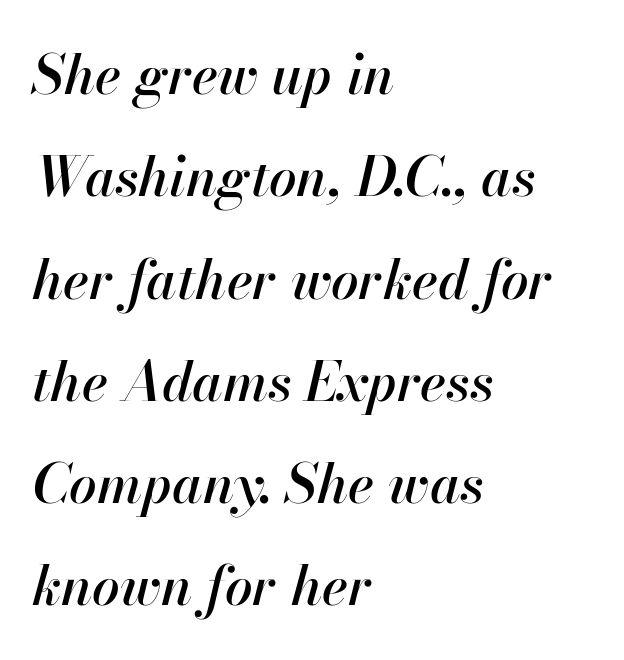
Q: Is the text italic (slanted)? A: Yes, it leans right by about 13 degrees.
Q: Is the text underlined? A: No.
Q: How is the paragraph aligned? A: Left-aligned.
Q: Is the spacing between letters normal or unusually wide? A: Normal.
Q: Width (condensed, normal, or wide)? A: Normal.
Q: Stroke contrast? A: High.
Q: x-height? A: Small.
Q: Monospaced? A: No.
